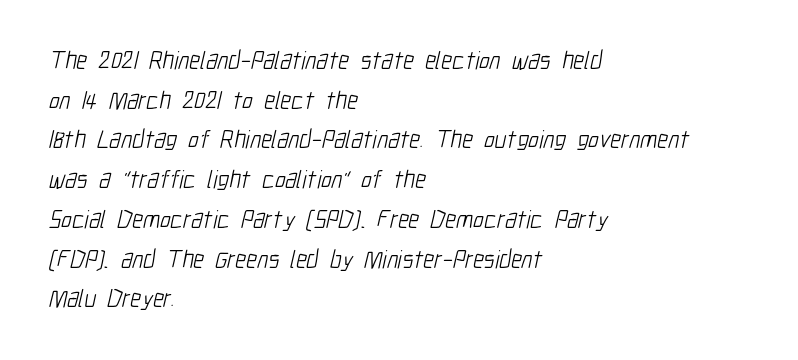
The image shows 25 px text type; set left-aligned, normal line spacing (1.59x), normal letter spacing, not underlined.
